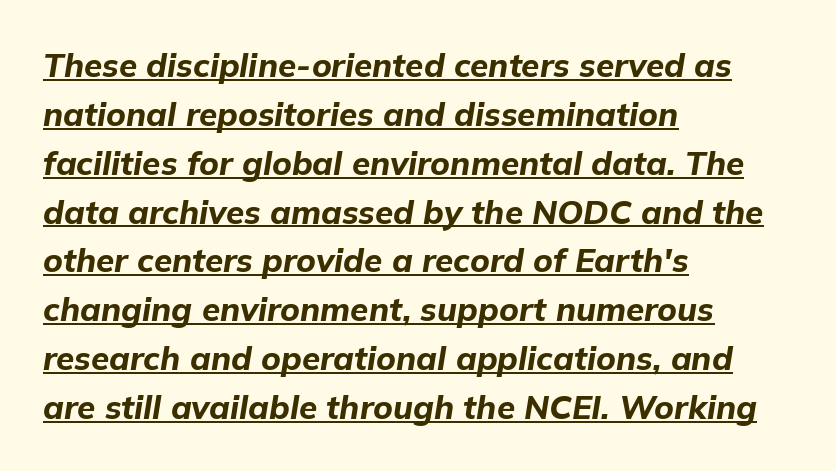
Q: Is the text bold? A: Yes.
Q: Is the text italic (slanted)? A: Yes, it leans right by about 9 degrees.
Q: Is the text underlined? A: Yes.
Q: How is the paragraph aligned? A: Left-aligned.
Q: Is the spacing between letters normal or unusually wide? A: Normal.
Q: Is the spacing between lines tight, normal or loose? A: Normal.
Q: Width (condensed, normal, or wide)? A: Normal.
Q: Stroke contrast? A: Low.
Q: x-height? A: Medium.
Q: Monospaced? A: No.
